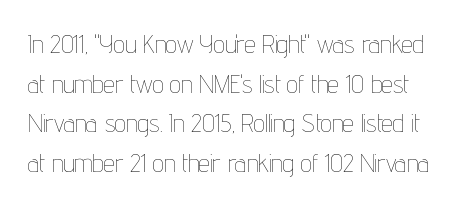
Q: Is the text bold? A: No.
Q: Is the text italic (slanted)? A: No, it is upright.
Q: Is the text underlined? A: No.
Q: Is the spacing between letters normal or unusually wide? A: Normal.
Q: Is the spacing between lines tight, normal or loose? A: Normal.
